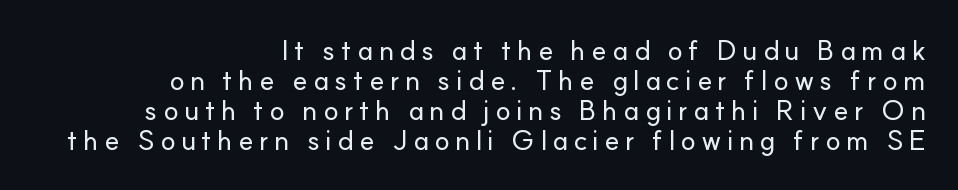
{"serif": "no", "italic": "no", "width": "normal", "stroke_contrast": "low", "x_height": "small", "monospaced": "no", "underline": "no", "align": "right", "line_spacing": "tight", "line_spacing_ratio": 1.07, "glyph_px": 28}
